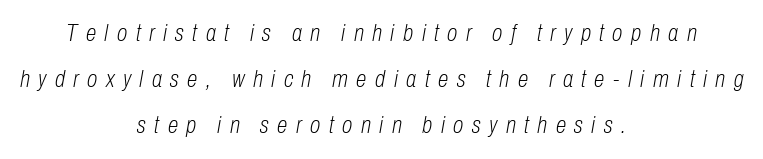
The image shows 24 px text type, italic (leaning right); set centered, loose line spacing (1.92x), unusually wide letter spacing (+0.35 em), not underlined.
